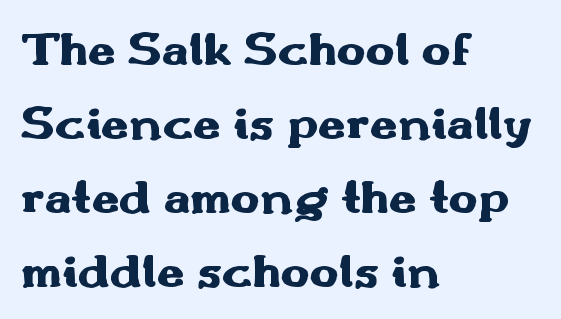
The image shows 49 px heavy, wide sans-serif type, upright; set left-aligned, normal line spacing (1.51x), normal letter spacing, not underlined; medium stroke contrast and a small x-height.
